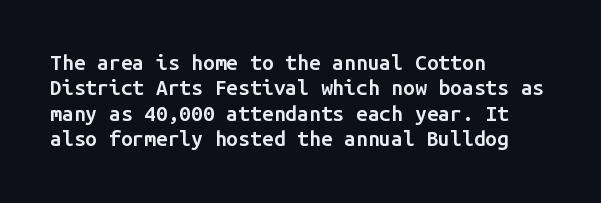
Characters follow at the spacing the type designer built in. Quick note: underline off. Line beginnings align vertically; line endings do not. Does the lettering tilt? It doesn't — this is upright. This is moderately heavy type, rendered in semibold.
